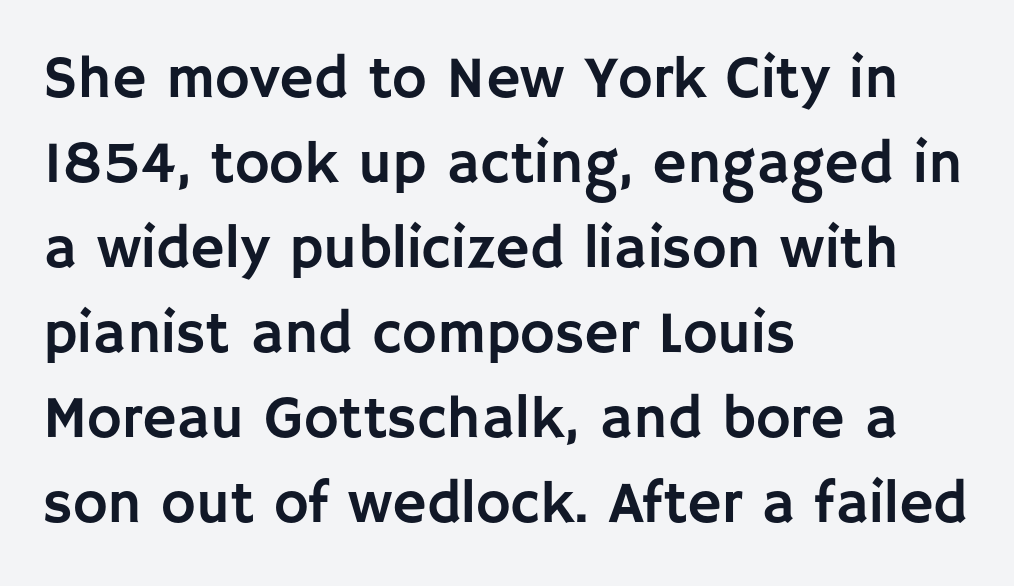
Q: Is the text italic (slanted)? A: No, it is upright.
Q: Is the typeface a serif or a sans-serif typeface? A: Sans-serif.
Q: Is the text underlined? A: No.
Q: How is the paragraph aligned? A: Left-aligned.
Q: Is the spacing between letters normal or unusually wide? A: Normal.
Q: Is the spacing between lines tight, normal or loose? A: Normal.
Q: Width (condensed, normal, or wide)? A: Normal.
Q: Stroke contrast? A: Low.
Q: x-height? A: Large.
Q: Monospaced? A: No.
